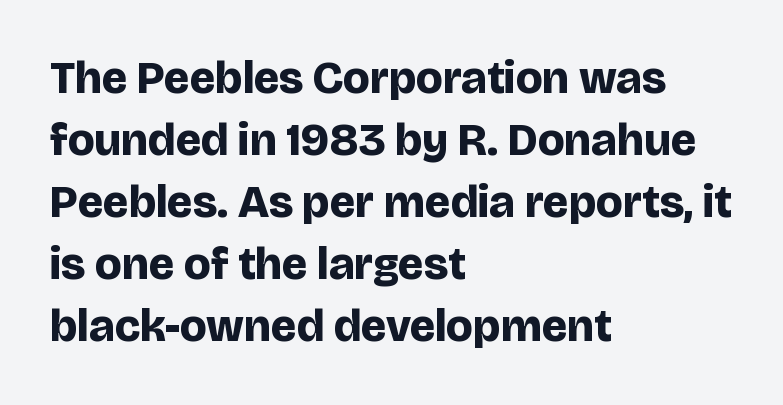
The image shows 46 px bold sans-serif type, upright; set left-aligned, normal line spacing (1.35x), normal letter spacing, not underlined; low stroke contrast and a large x-height.
